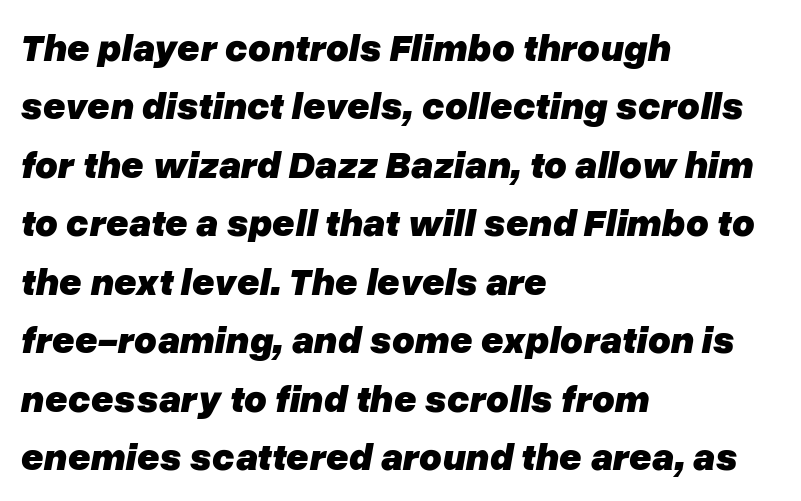
The face used here has a pronounced slope to its letters. No extra tracking has been applied to these lines. Heavy-handed strokes throughout: this text is bold. Horizontal bands of white between lines are of average thickness. The space directly below the letters is spotless. These lines are rendered in a variable-pitch font.
